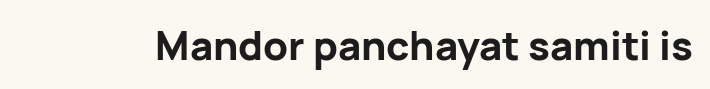
Q: Is the text bold? A: Yes.
Q: Is the text italic (slanted)? A: No, it is upright.
Q: Is the typeface a serif or a sans-serif typeface? A: Sans-serif.
Q: Is the text underlined? A: No.
Q: Is the spacing between letters normal or unusually wide? A: Normal.
Q: Width (condensed, normal, or wide)? A: Normal.
Q: Stroke contrast? A: Low.
Q: x-height? A: Medium.
Q: Monospaced? A: No.
